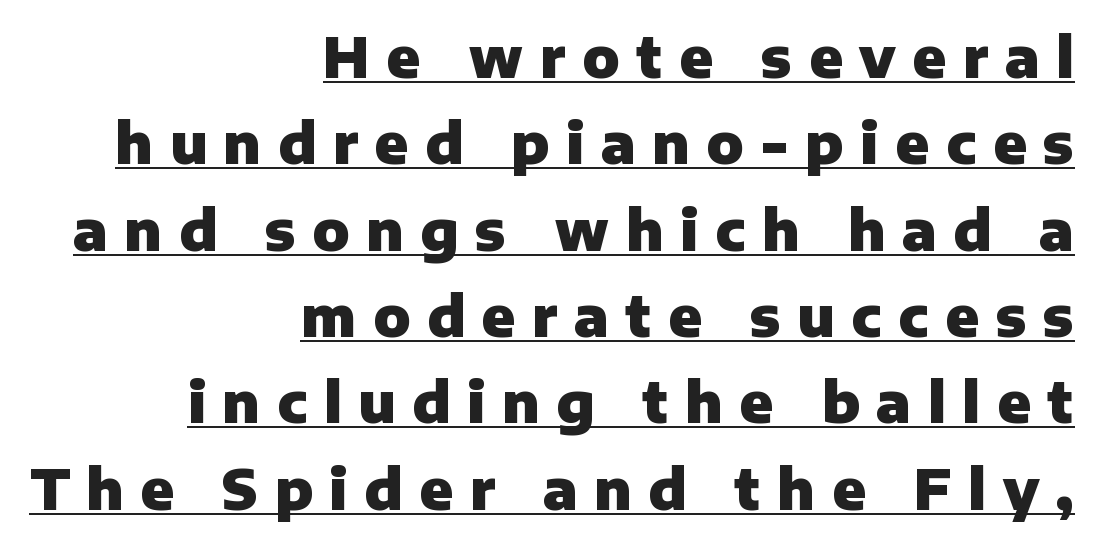
The image shows 55 px heavy sans-serif type, upright; set right-aligned, normal line spacing (1.57x), unusually wide letter spacing (+0.3 em), underlined; low stroke contrast and a medium x-height.
